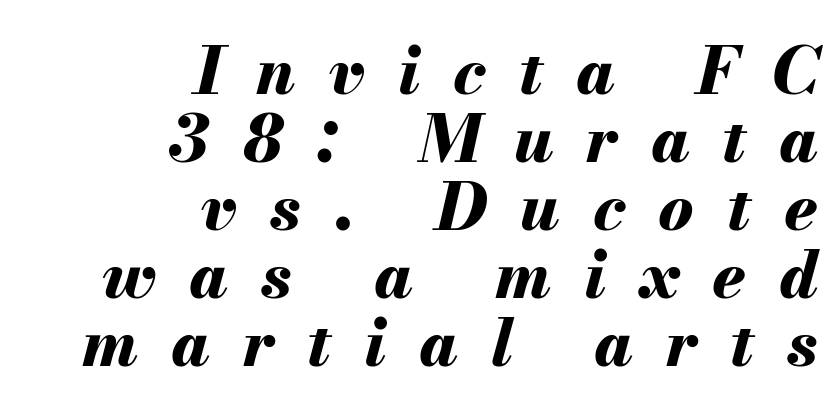
The vertical gap from one line to the next is small. Varying glyph widths throughout — classic text-font behaviour. The sample has been set heavy, in full bold. The rendering inserts visible extra space after every character. Honestly, there is no underline to notice here at all.
